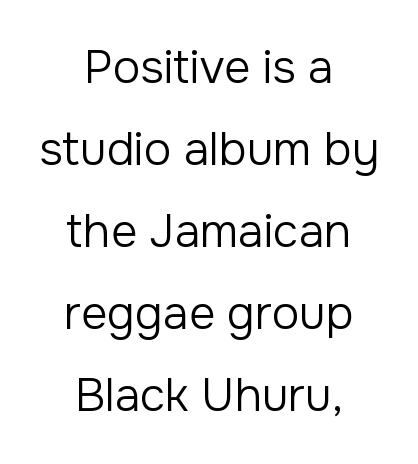
The image shows 46 px regular-weight sans-serif type, upright; set centered, line spacing 1.78x, normal letter spacing, not underlined; low stroke contrast and a medium x-height.
